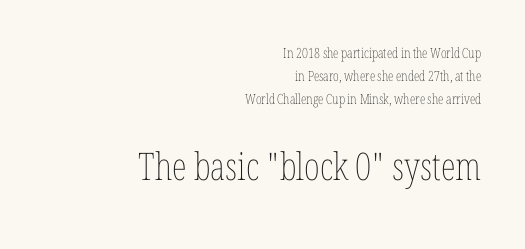
Q: Is the text bold? A: No.
Q: Is the text italic (slanted)? A: No, it is upright.
Q: Is the text underlined? A: No.
Q: How is the paragraph aligned? A: Right-aligned.
Q: Is the spacing between letters normal or unusually wide? A: Normal.
Q: Is the spacing between lines tight, normal or loose? A: Normal.
Q: Which block of text is set in a larger size, the first (top) or the second (bottom)? A: The second (bottom) one.
Q: Width (condensed, normal, or wide)? A: Condensed.
Q: Stroke contrast? A: Low.
Q: x-height? A: Medium.
Q: Monospaced? A: No.
